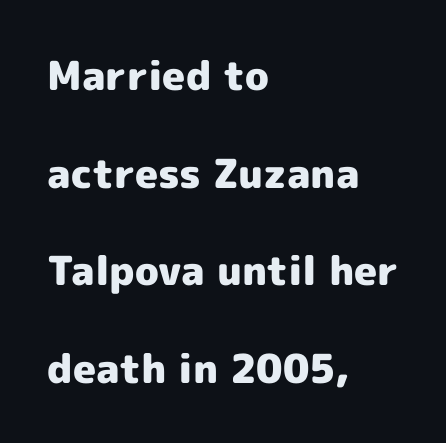
{"serif": "no", "italic": "no", "bold": "yes", "weight": "heavy", "width": "normal", "x_height": "medium", "monospaced": "no", "underline": "no", "align": "left", "line_spacing": "loose", "line_spacing_ratio": 2.44, "letter_spacing": "normal", "letter_spacing_em": 0.0, "glyph_px": 40}
